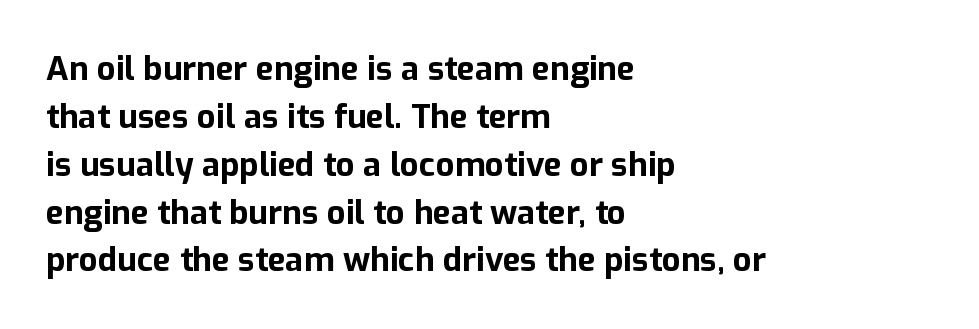
{"serif": "no", "italic": "no", "bold": "yes", "weight": "bold", "width": "normal", "stroke_contrast": "low", "x_height": "medium", "monospaced": "no", "underline": "no", "align": "left", "line_spacing": "normal", "line_spacing_ratio": 1.45, "letter_spacing": "normal", "letter_spacing_em": 0.0, "glyph_px": 33}
